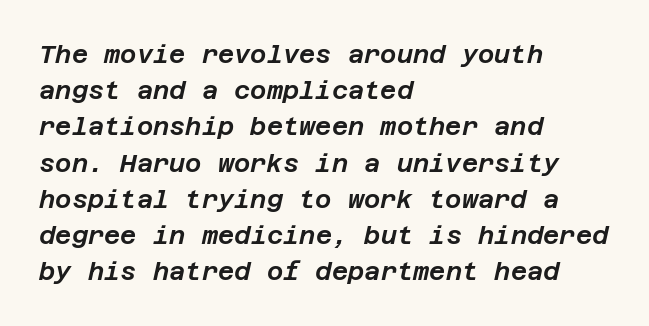
{"italic": "yes", "lean": "right", "slant_degrees": 12, "underline": "no", "align": "left", "line_spacing": "normal", "line_spacing_ratio": 1.45, "letter_spacing": "normal", "letter_spacing_em": 0.0, "glyph_px": 25}
